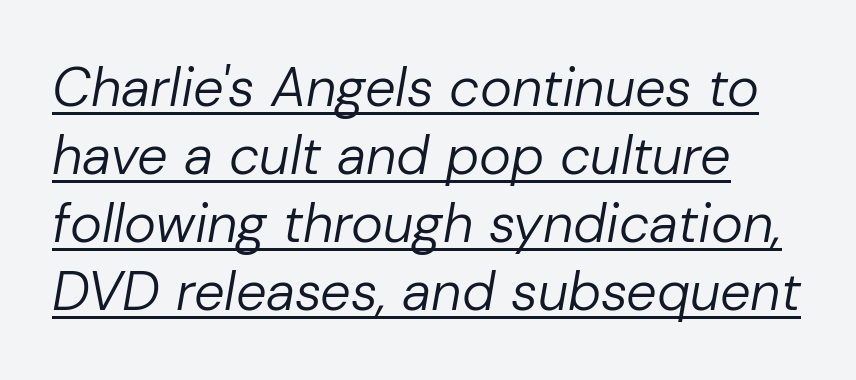
Glyph-to-glyph distance matches everyday printed text. This sample has the flowing, uneven cadence of proportional lettering. Style check: oblique. Decoration check: the copy is underlined.
